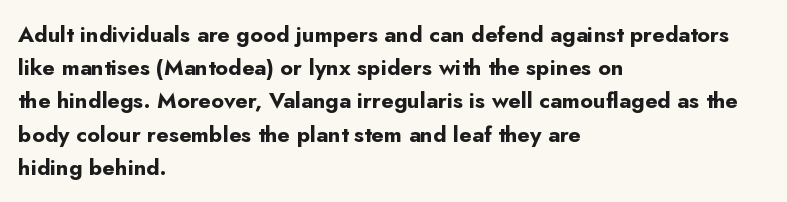
Q: Is the text bold? A: Yes.
Q: Is the text italic (slanted)? A: No, it is upright.
Q: Is the text underlined? A: No.
Q: How is the paragraph aligned? A: Left-aligned.
Q: Is the spacing between letters normal or unusually wide? A: Normal.
Q: Is the spacing between lines tight, normal or loose? A: Normal.
